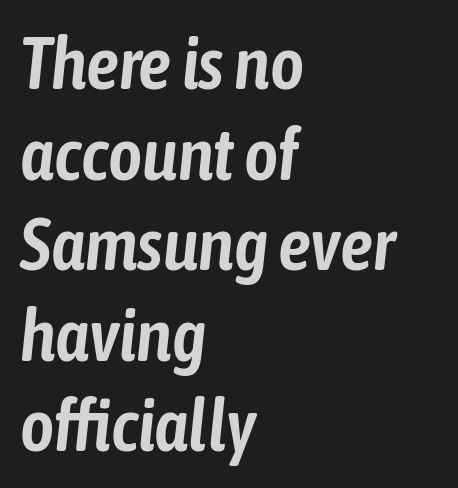
Q: Is the text italic (slanted)? A: Yes, it leans right by about 6 degrees.
Q: Is the text underlined? A: No.
Q: How is the paragraph aligned? A: Left-aligned.
Q: Is the spacing between letters normal or unusually wide? A: Normal.
Q: Width (condensed, normal, or wide)? A: Condensed.
Q: Stroke contrast? A: Low.
Q: x-height? A: Medium.
Q: Monospaced? A: No.
